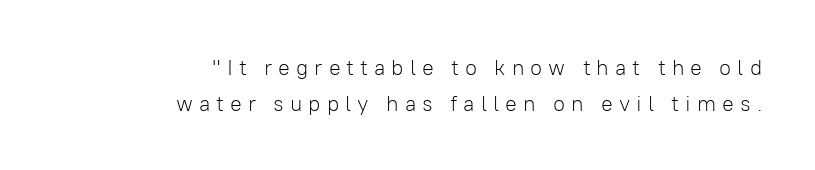
The image shows 22 px text type, upright; set right-aligned, normal line spacing (1.62x), unusually wide letter spacing (+0.27 em), not underlined.
